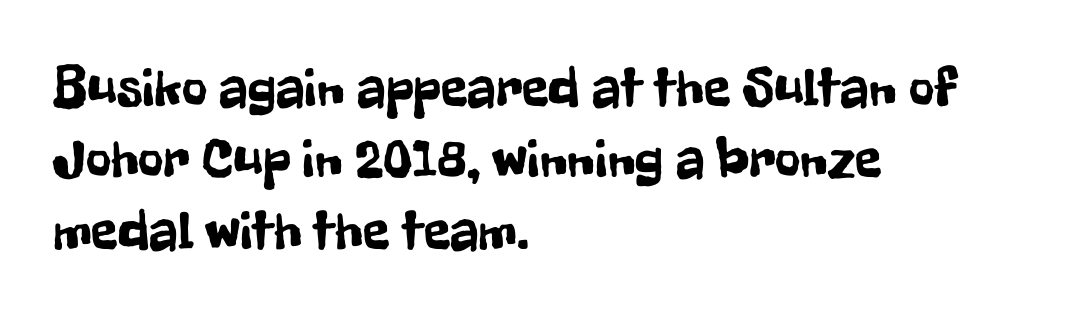
{"serif": "no", "italic": "no", "width": "condensed", "stroke_contrast": "low", "x_height": "medium", "monospaced": "no", "underline": "no", "align": "left", "line_spacing": "normal", "line_spacing_ratio": 1.3, "letter_spacing": "normal", "letter_spacing_em": 0.0, "glyph_px": 55}
